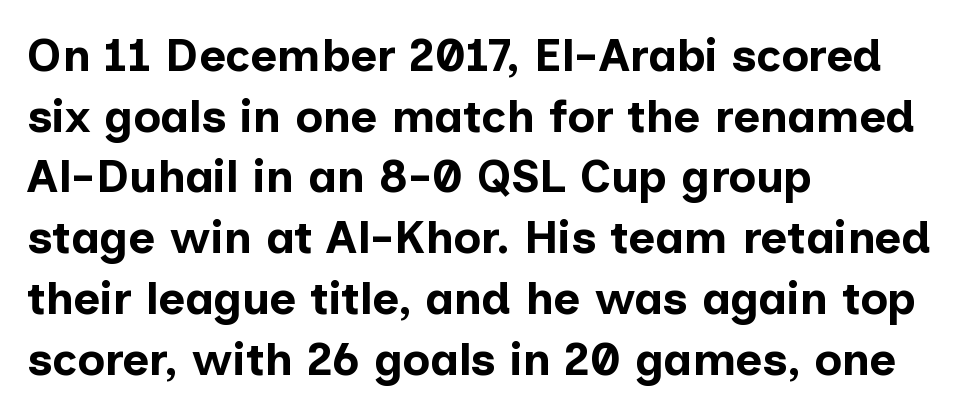
Q: Is the text bold? A: Yes.
Q: Is the text italic (slanted)? A: No, it is upright.
Q: Is the typeface a serif or a sans-serif typeface? A: Sans-serif.
Q: Is the text underlined? A: No.
Q: How is the paragraph aligned? A: Left-aligned.
Q: Is the spacing between letters normal or unusually wide? A: Normal.
Q: Is the spacing between lines tight, normal or loose? A: Normal.
Q: Width (condensed, normal, or wide)? A: Normal.
Q: Stroke contrast? A: Low.
Q: x-height? A: Medium.
Q: Monospaced? A: No.
